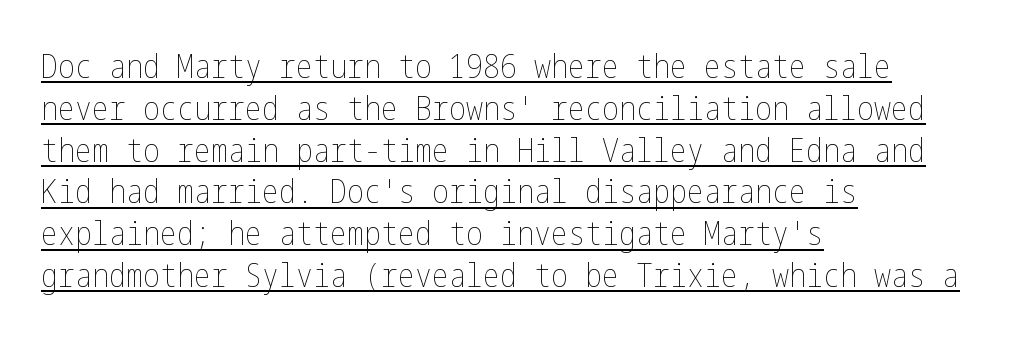
The lines are quadded left. Does extra space separate the letters? No, they use regular spacing. The font sits on the lighter half of the weight spectrum, regular included. When letters stand straight like this, we call the style roman or upright. The face used here appears with an underline applied.
